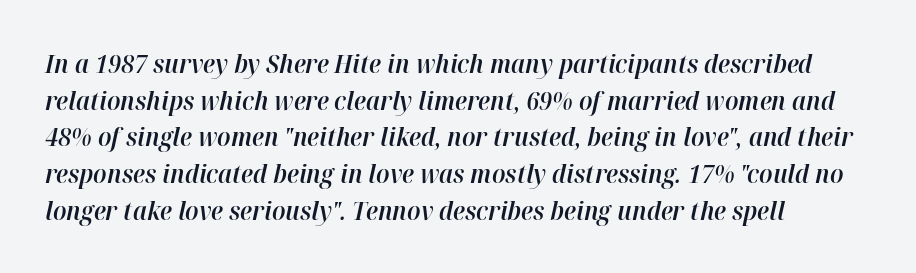
The type is set solid horizontally, with unmodified tracking. The sample has been set in demibold, a notch under bold. Every row of glyphs begins at an identical x-position on the left. A bare baseline throughout the passage.
